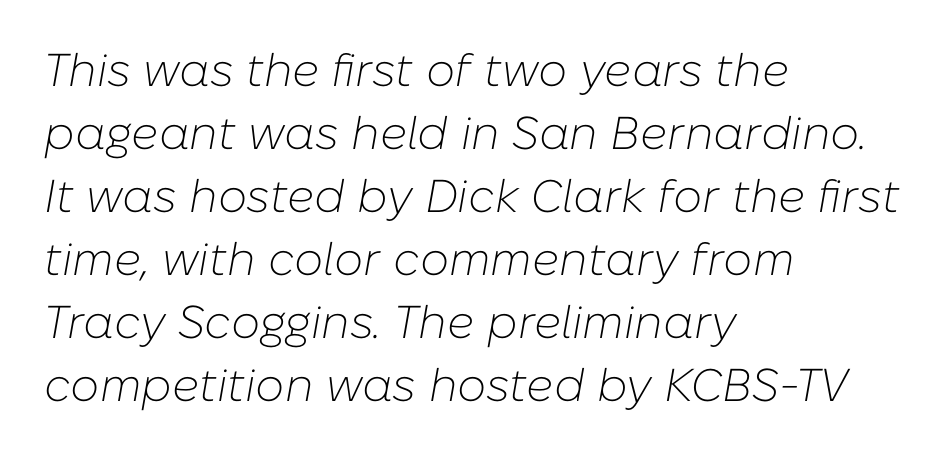
Q: Is the text bold? A: No.
Q: Is the text italic (slanted)? A: Yes, it leans right by about 10 degrees.
Q: Is the text underlined? A: No.
Q: How is the paragraph aligned? A: Left-aligned.
Q: Is the spacing between letters normal or unusually wide? A: Normal.
Q: Is the spacing between lines tight, normal or loose? A: Normal.
Q: Width (condensed, normal, or wide)? A: Normal.
Q: Stroke contrast? A: Low.
Q: x-height? A: Medium.
Q: Monospaced? A: No.
